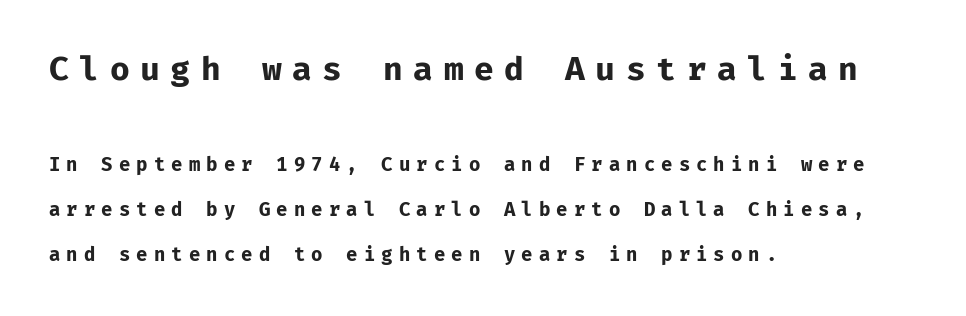
Q: Is the text bold? A: Yes.
Q: Is the text italic (slanted)? A: No, it is upright.
Q: Is the typeface a serif or a sans-serif typeface? A: Sans-serif.
Q: Is the text underlined? A: No.
Q: How is the paragraph aligned? A: Left-aligned.
Q: Is the spacing between letters normal or unusually wide? A: Unusually wide.
Q: Is the spacing between lines tight, normal or loose? A: Loose.
Q: Which block of text is set in a larger size, the first (top) or the second (bottom)? A: The first (top) one.
Q: Width (condensed, normal, or wide)? A: Normal.
Q: Stroke contrast? A: Low.
Q: x-height? A: Medium.
Q: Monospaced? A: Yes.
